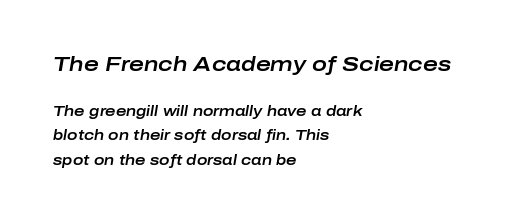
{"italic": "yes", "lean": "right", "slant_degrees": 10, "underline": "no", "align": "left", "line_spacing_ratio": 1.72, "letter_spacing": "normal", "letter_spacing_em": 0.0, "larger_block": "first", "size_ratio": 1.43, "glyph_px": 20}
